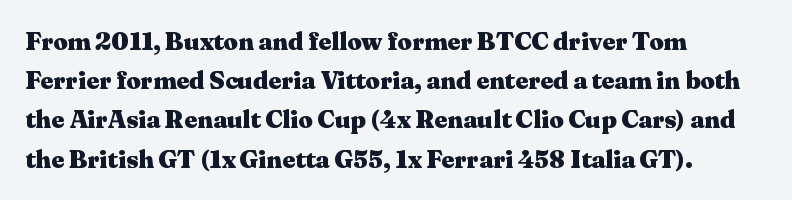
Q: Is the text bold? A: Yes.
Q: Is the text italic (slanted)? A: No, it is upright.
Q: Is the text underlined? A: No.
Q: How is the paragraph aligned? A: Left-aligned.
Q: Is the spacing between letters normal or unusually wide? A: Normal.
Q: Is the spacing between lines tight, normal or loose? A: Normal.
